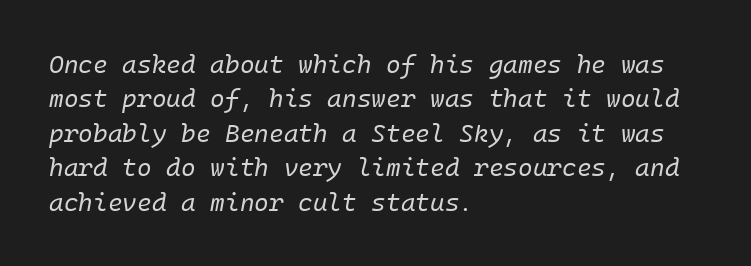
The lines in this sample share a left origin and differ only in where they stop. The font's italic variant was chosen for this text. The rows are spaced the way most documents space them. The glyphs are unaccompanied by any horizontal stroke below them. The face looks like a standard text weight, possibly lighter. The type is set solid horizontally, with unmodified tracking.
